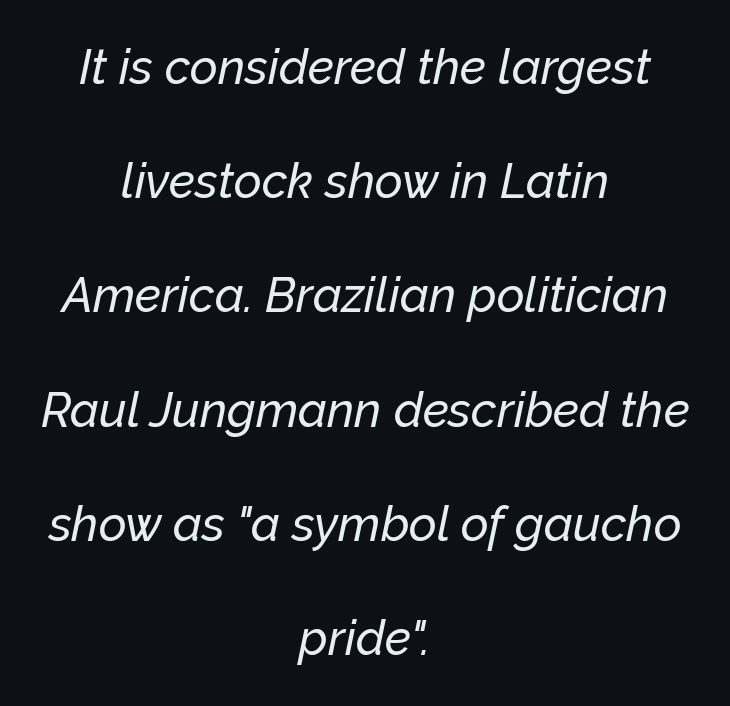
Q: Is the text italic (slanted)? A: Yes, it leans right by about 12 degrees.
Q: Is the text underlined? A: No.
Q: How is the paragraph aligned? A: Centered.
Q: Is the spacing between letters normal or unusually wide? A: Normal.
Q: Is the spacing between lines tight, normal or loose? A: Loose.
Q: Width (condensed, normal, or wide)? A: Normal.
Q: Stroke contrast? A: Low.
Q: x-height? A: Medium.
Q: Monospaced? A: No.
